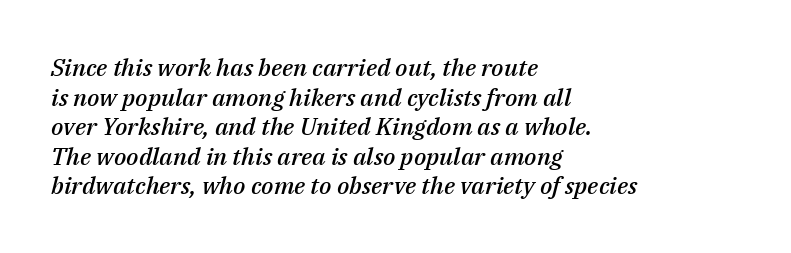
{"italic": "yes", "lean": "right", "slant_degrees": 14, "bold": "semi", "underline": "no", "align": "left", "line_spacing_ratio": 1.23, "letter_spacing": "normal", "letter_spacing_em": 0.0, "glyph_px": 24}
